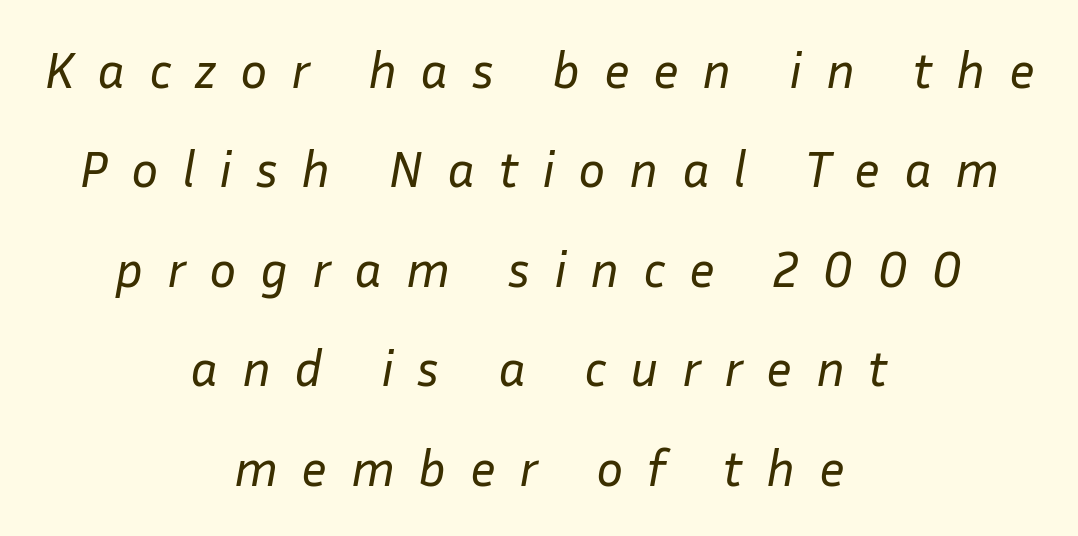
The image shows 51 px regular-weight type, italic (leaning right); set centered, loose line spacing (1.95x), unusually wide letter spacing (+0.46 em), not underlined; low stroke contrast and a medium x-height.
